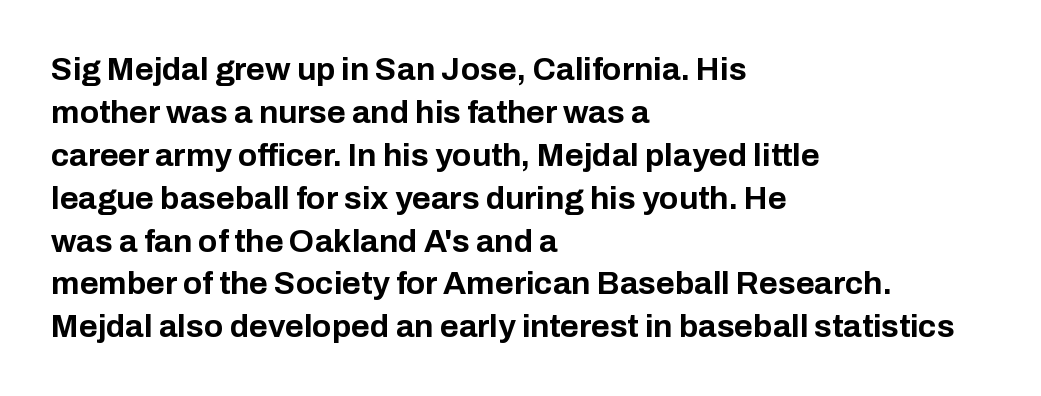
The image shows 32 px bold sans-serif type, upright; set left-aligned, normal line spacing (1.34x), normal letter spacing, not underlined; low stroke contrast and a medium x-height.
